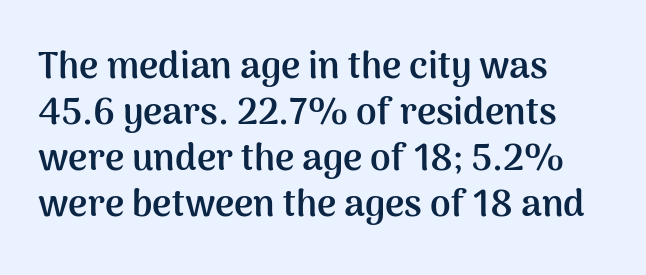
The image shows 37 px semibold sans-serif type, upright; set left-aligned, line spacing 1.24x, normal letter spacing, not underlined; medium stroke contrast and a medium x-height.
